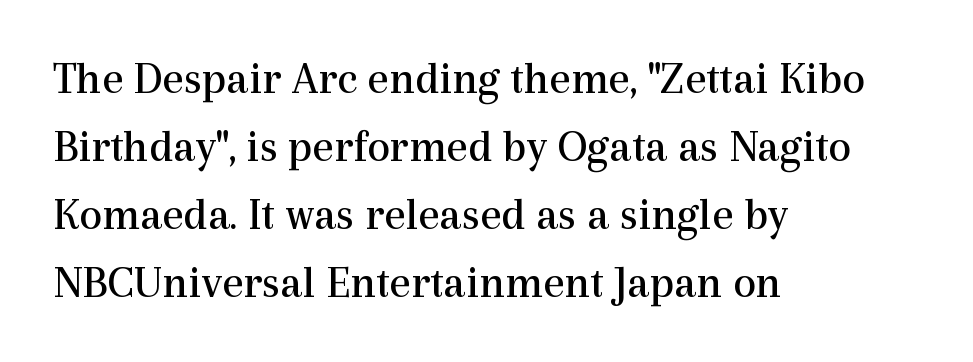
The image shows 46 px regular-weight serif type, upright; set left-aligned, normal line spacing (1.48x), normal letter spacing, not underlined; a medium x-height.
